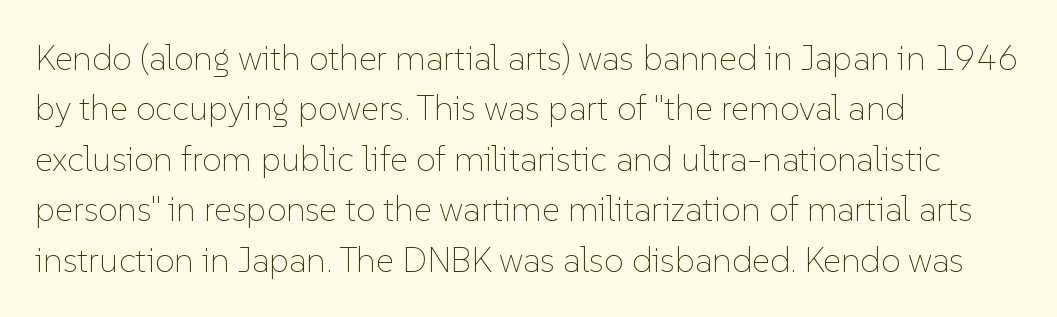
Q: Is the text bold? A: No.
Q: Is the text italic (slanted)? A: No, it is upright.
Q: Is the text underlined? A: No.
Q: How is the paragraph aligned? A: Left-aligned.
Q: Is the spacing between letters normal or unusually wide? A: Normal.
Q: Is the spacing between lines tight, normal or loose? A: Normal.
Q: Width (condensed, normal, or wide)? A: Normal.
Q: Stroke contrast? A: Low.
Q: x-height? A: Medium.
Q: Monospaced? A: No.
